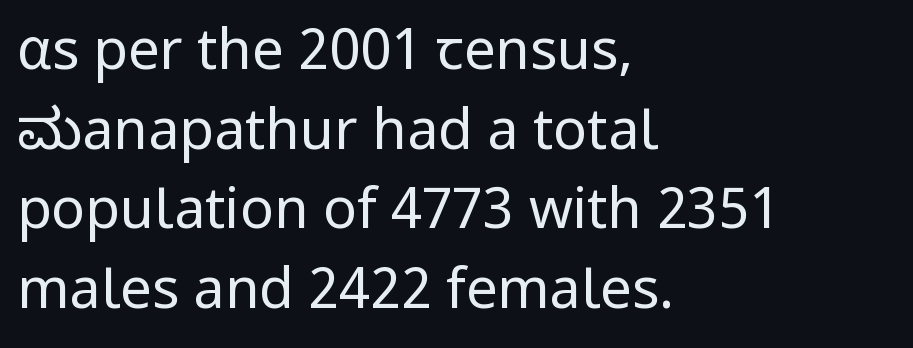
Q: Is the text bold? A: No.
Q: Is the text italic (slanted)? A: No, it is upright.
Q: Is the typeface a serif or a sans-serif typeface? A: Sans-serif.
Q: Is the text underlined? A: No.
Q: How is the paragraph aligned? A: Left-aligned.
Q: Is the spacing between letters normal or unusually wide? A: Normal.
Q: Is the spacing between lines tight, normal or loose? A: Normal.
Q: Width (condensed, normal, or wide)? A: Normal.
Q: Stroke contrast? A: Low.
Q: x-height? A: Medium.
Q: Monospaced? A: No.
